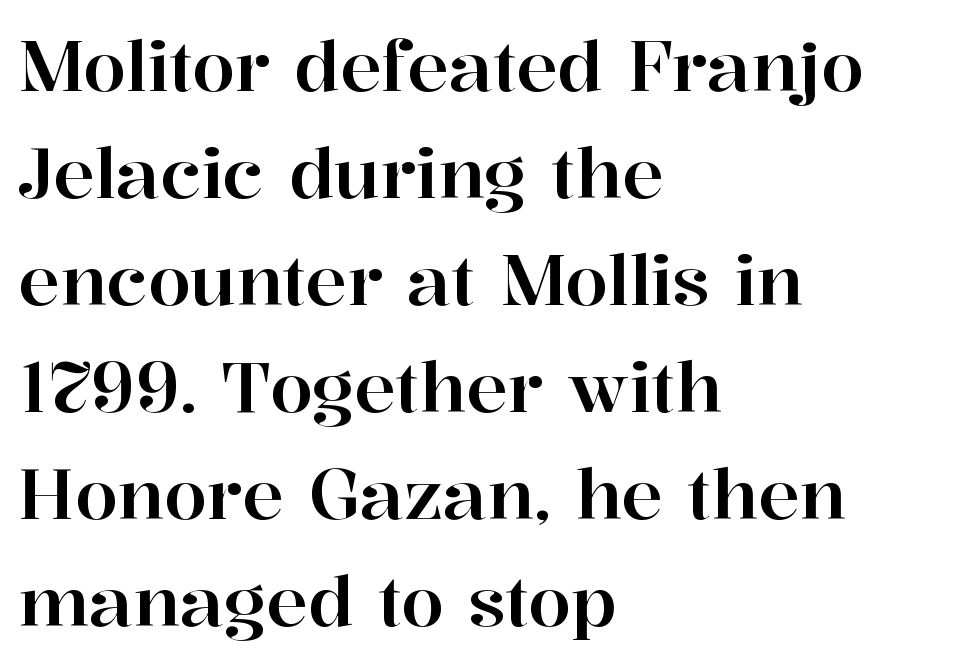
The image shows 69 px serif type, upright; set left-aligned, normal line spacing (1.55x), normal letter spacing, not underlined; high stroke contrast and a medium x-height.
